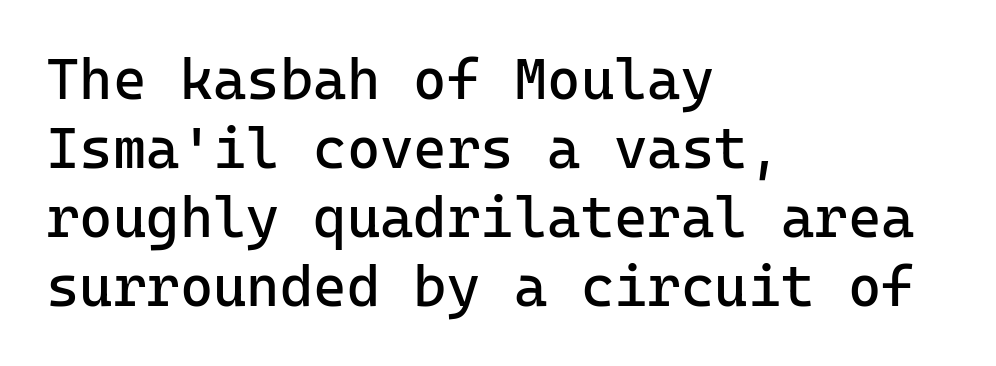
The image shows 57 px regular-weight sans-serif type, upright, monospaced; set left-aligned, line spacing 1.21x, normal letter spacing, not underlined; low stroke contrast and a medium x-height.
